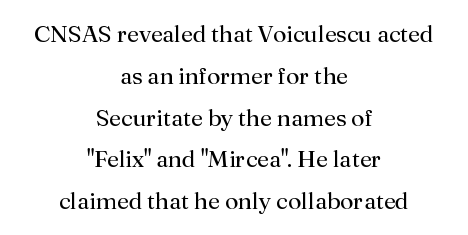
Q: Is the text bold? A: No.
Q: Is the text italic (slanted)? A: No, it is upright.
Q: Is the text underlined? A: No.
Q: How is the paragraph aligned? A: Centered.
Q: Is the spacing between letters normal or unusually wide? A: Normal.
